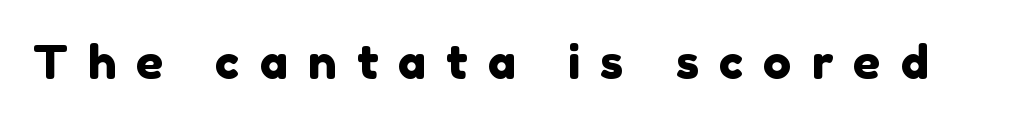
Is this a fixed-width face? No — the glyphs have proportional, varying widths. This sample uses expanded letter spacing, leaving extra air between glyphs. A sans-serif font was chosen for this passage. A clean baseline with only descenders dipping below it.
